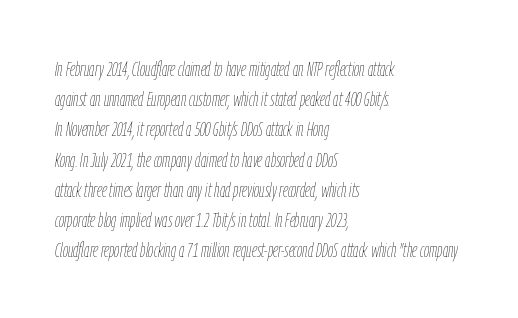
{"italic": "yes", "lean": "right", "slant_degrees": 9, "bold": "no", "underline": "no", "align": "left", "line_spacing": "normal", "line_spacing_ratio": 1.44, "letter_spacing": "normal", "letter_spacing_em": 0.0, "glyph_px": 21}
